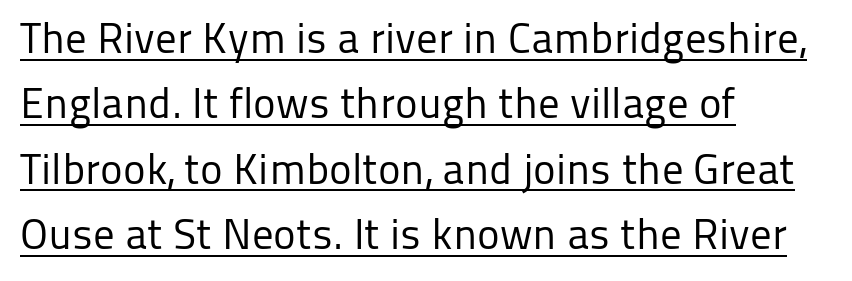
Beneath each row of characters lies a ruled line. Notice how descenders clear the ascenders below comfortably — that's standard leading. Regarding serifs, this sample does without them. Each stroke keeps to a modest, everyday thickness or less. If you drew a line through each stem, it would be perfectly vertical. A typesetter would call this proportional, since set widths differ per character.
